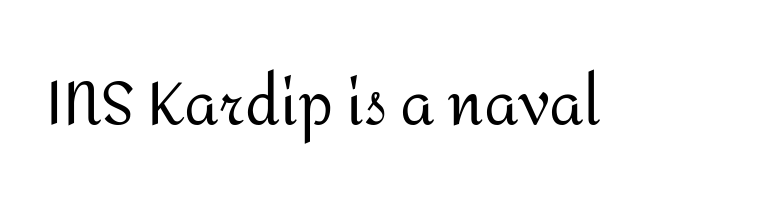
The letters advance in unequal steps, a hallmark of proportional type. You can tell from the bare stems that sans-serif type was used. Default kerning and tracking; the words read as compact shapes. Unbolded letterforms with no extra heft.
